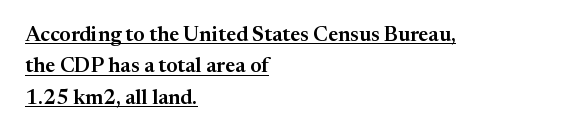
{"italic": "no", "underline": "yes", "align": "left", "line_spacing": "normal", "line_spacing_ratio": 1.5, "letter_spacing": "normal", "letter_spacing_em": 0.0, "glyph_px": 21}
